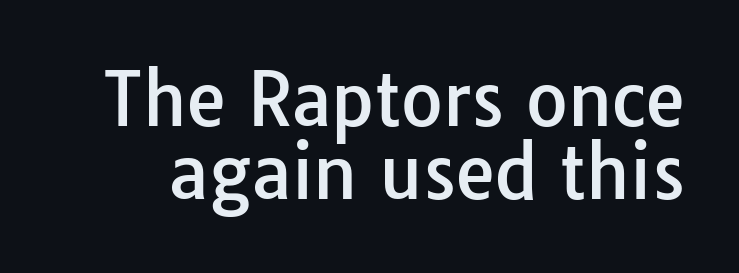
{"serif": "no", "italic": "no", "width": "normal", "stroke_contrast": "low", "x_height": "medium", "monospaced": "no", "underline": "no", "line_spacing": "tight", "line_spacing_ratio": 1.02, "letter_spacing": "normal", "letter_spacing_em": 0.0, "glyph_px": 72}
